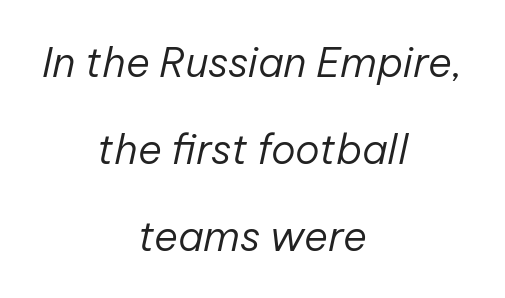
{"italic": "yes", "lean": "right", "slant_degrees": 12, "bold": "no", "weight": "regular", "width": "normal", "stroke_contrast": "low", "x_height": "medium", "monospaced": "no", "underline": "no", "align": "center", "line_spacing": "loose", "line_spacing_ratio": 2.12, "letter_spacing": "normal", "letter_spacing_em": 0.0, "glyph_px": 41}
